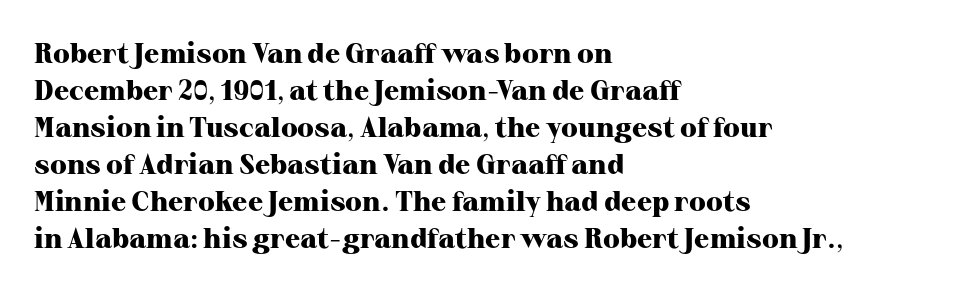
The image shows 28 px heavy serif type, upright; set left-aligned, normal line spacing (1.32x), normal letter spacing, not underlined; high stroke contrast and a medium x-height.
